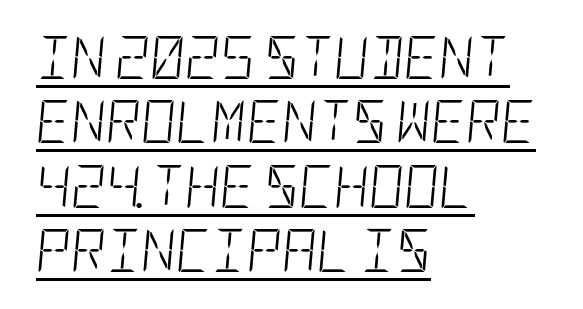
This sample carries an underscore along the baseline area. Vertical spacing — default. The face used here is rendered with its standard letterfit. Compared with a typical body face, this is equally light or lighter still.
